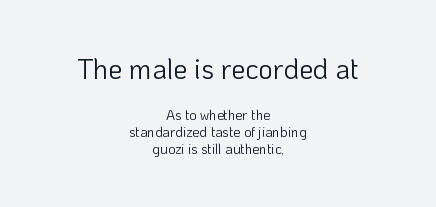
The image shows 28 px light sans-serif type, upright; set centered, line spacing 1.2x, normal letter spacing, not underlined; the first (top) block is 2.0x larger; low stroke contrast and a medium x-height.
